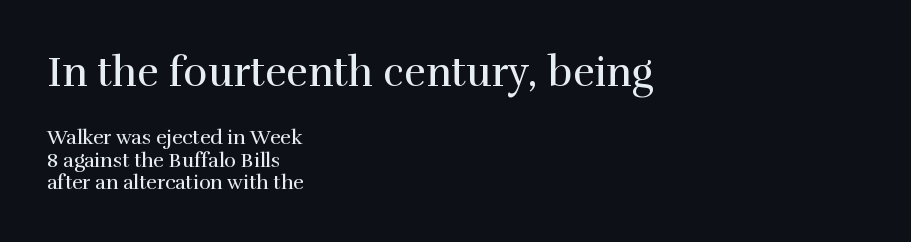
The image shows 41 px regular-weight serif type, upright; set left-aligned, tight line spacing (1.11x), normal letter spacing, not underlined; the first (top) block is 2.05x larger; a medium x-height.
